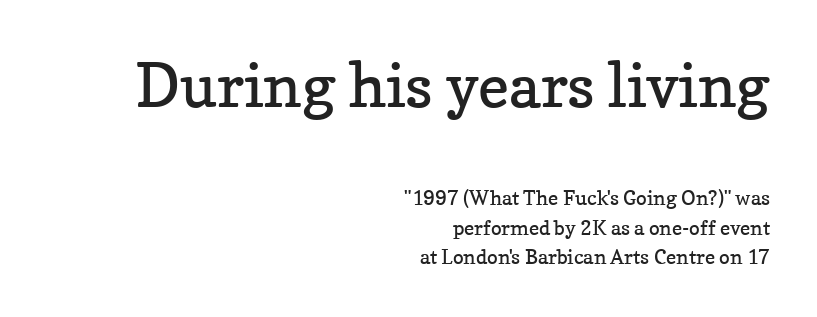
Baseline-to-baseline distance is the conventional proportion of letter height. Honestly, the letter spacing is just normal — you wouldn't notice it. Of the two passages, the one on top uses the larger point size. The lettering stays uniformly vertical, giving the passage a roman look. Right-aligned paragraph, ragged on the left. This rendering features lettering with no underline.
